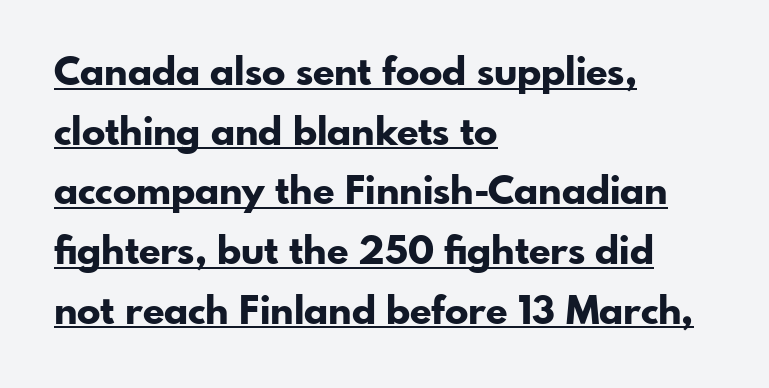
Honestly, the row spacing looks completely unremarkable. The text block is weighted toward the left margin, trailing off unevenly rightward. You can tell it's not italic because the verticals are truly vertical. A baseline rule has been typeset under these characters. No extra tracking has been applied to these lines.
